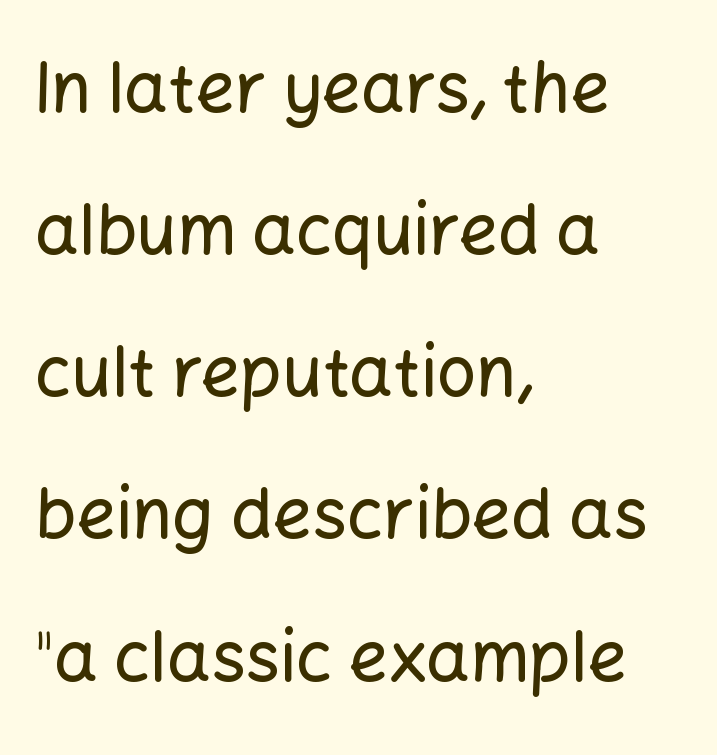
The glyphs in this specimen are sans serif. Summary of vertical rhythm: relaxed, with wide interline spacing. These lines are rendered in a variable-pitch font. The paragraph shown leans on its left margin.
